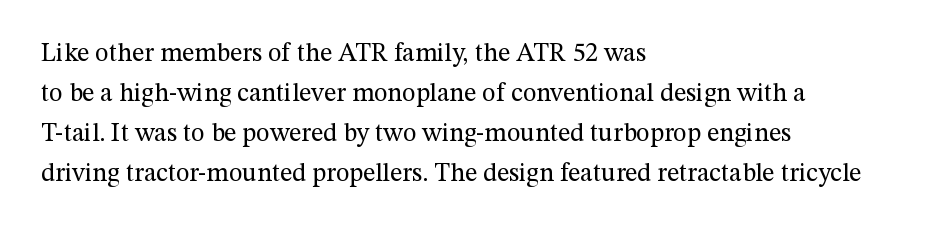
Q: Is the text bold? A: No.
Q: Is the text italic (slanted)? A: No, it is upright.
Q: Is the text underlined? A: No.
Q: How is the paragraph aligned? A: Left-aligned.
Q: Is the spacing between letters normal or unusually wide? A: Normal.
Q: Is the spacing between lines tight, normal or loose? A: Normal.
